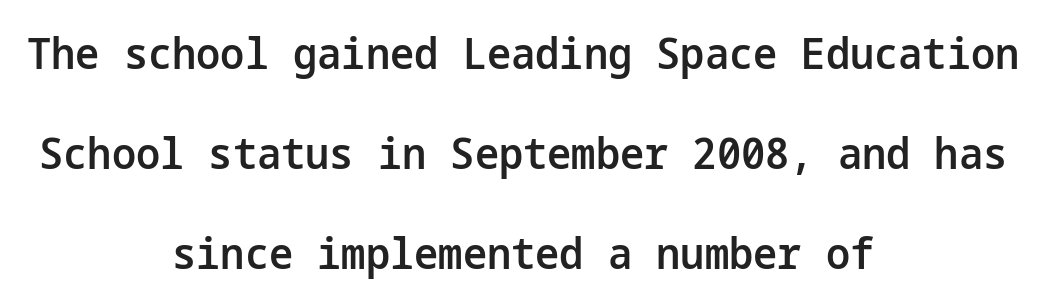
This is roman type, the default non-slanted kind. Emphasis by weight is partial: semibold. Words appear dense and cohesive because spacing is normal. The designer dialed line spacing up above the default.
